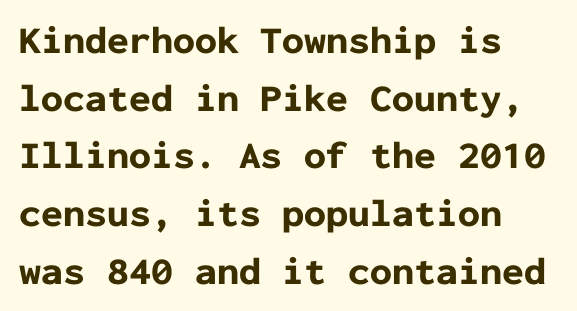
Q: Is the text bold? A: Yes.
Q: Is the text italic (slanted)? A: No, it is upright.
Q: Is the typeface a serif or a sans-serif typeface? A: Sans-serif.
Q: Is the text underlined? A: No.
Q: How is the paragraph aligned? A: Left-aligned.
Q: Is the spacing between letters normal or unusually wide? A: Normal.
Q: Is the spacing between lines tight, normal or loose? A: Normal.
Q: Width (condensed, normal, or wide)? A: Normal.
Q: Stroke contrast? A: Low.
Q: x-height? A: Medium.
Q: Monospaced? A: Yes.
